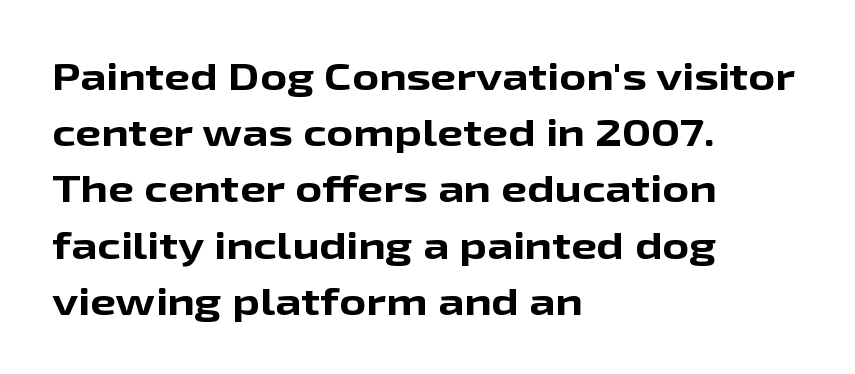
The image shows 37 px bold, wide sans-serif type, upright; set left-aligned, normal line spacing (1.52x), normal letter spacing, not underlined; low stroke contrast and a medium x-height.
